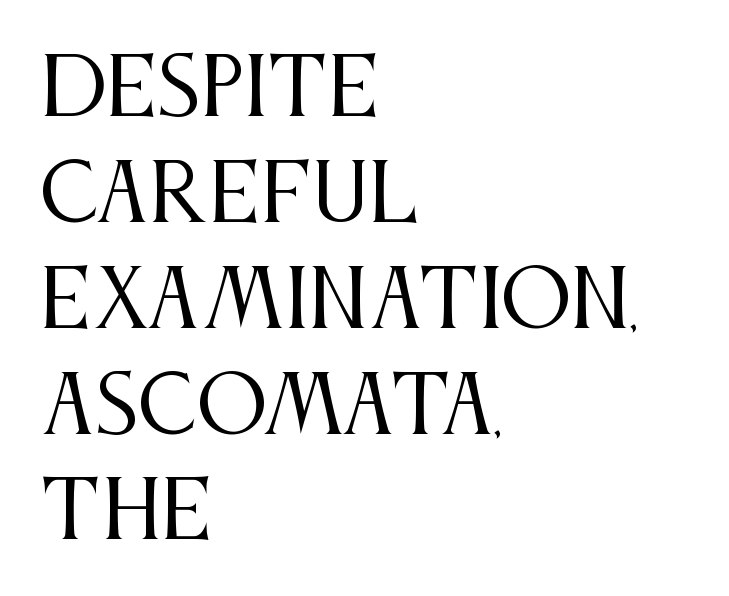
The image shows 79 px regular-weight, condensed serif type, upright; set left-aligned, normal line spacing (1.34x), normal letter spacing, not underlined; medium stroke contrast and a large x-height.
